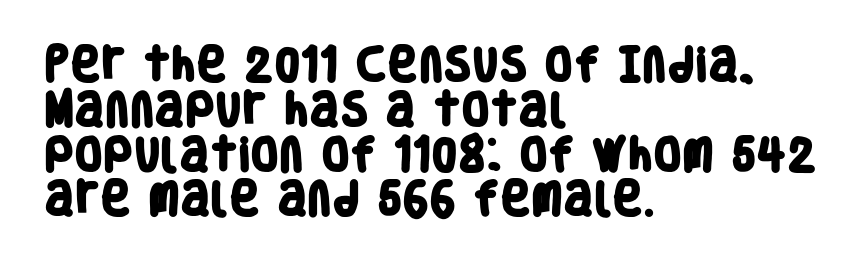
The image shows 37 px heavy, condensed sans-serif type; set left-aligned, line spacing 1.21x, normal letter spacing, not underlined; low stroke contrast and a large x-height.
